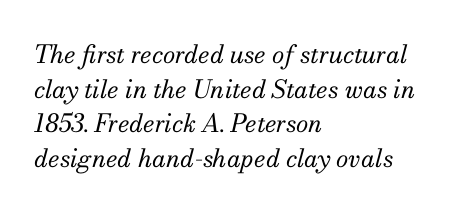
Q: Is the text bold? A: No.
Q: Is the text italic (slanted)? A: Yes, it leans right by about 13 degrees.
Q: Is the text underlined? A: No.
Q: How is the paragraph aligned? A: Left-aligned.
Q: Is the spacing between letters normal or unusually wide? A: Normal.
Q: Is the spacing between lines tight, normal or loose? A: Normal.
